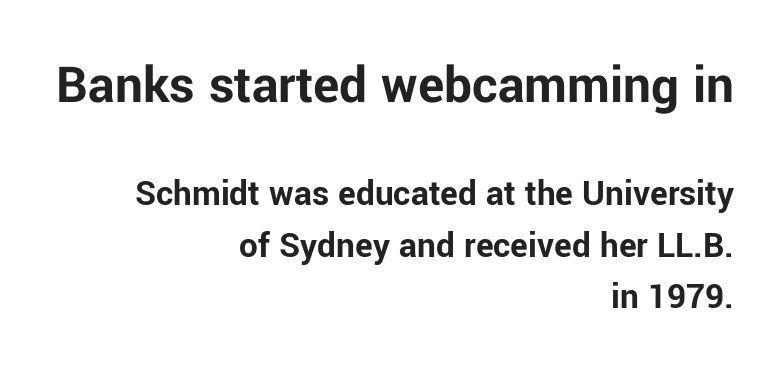
{"serif": "no", "italic": "no", "bold": "yes", "weight": "bold", "width": "normal", "stroke_contrast": "low", "x_height": "medium", "monospaced": "no", "underline": "no", "align": "right", "line_spacing": "normal", "line_spacing_ratio": 1.39, "letter_spacing": "normal", "letter_spacing_em": 0.0, "larger_block": "first", "size_ratio": 1.49, "glyph_px": 55}
